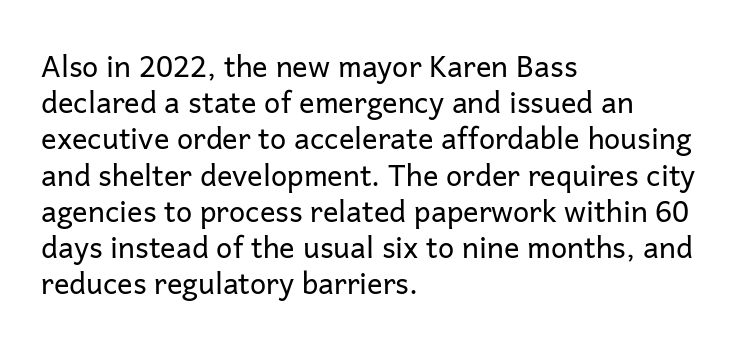
The image shows 29 px regular-weight sans-serif type, upright; set left-aligned, normal line spacing (1.25x), normal letter spacing, not underlined; low stroke contrast and a medium x-height.
